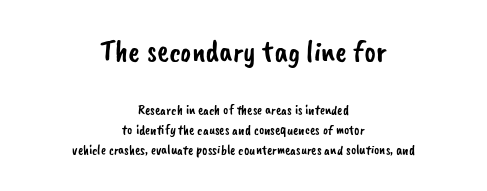
{"serif": "no", "width": "normal", "stroke_contrast": "low", "x_height": "small", "monospaced": "no", "underline": "no", "align": "center", "line_spacing": "normal", "line_spacing_ratio": 1.43, "letter_spacing": "normal", "letter_spacing_em": 0.0, "larger_block": "first", "size_ratio": 2.21, "glyph_px": 31}
